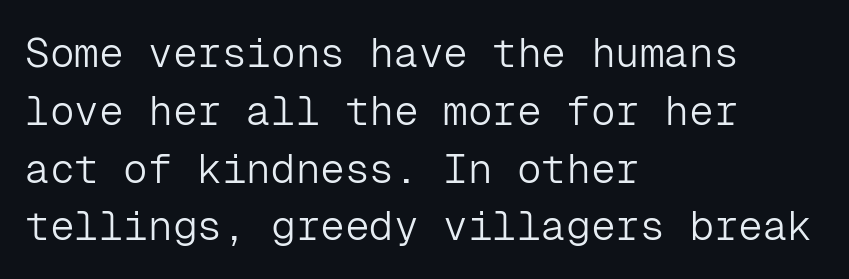
The image shows 41 px light sans-serif type, upright, monospaced; set left-aligned, normal line spacing (1.41x), normal letter spacing, not underlined; low stroke contrast and a medium x-height.
